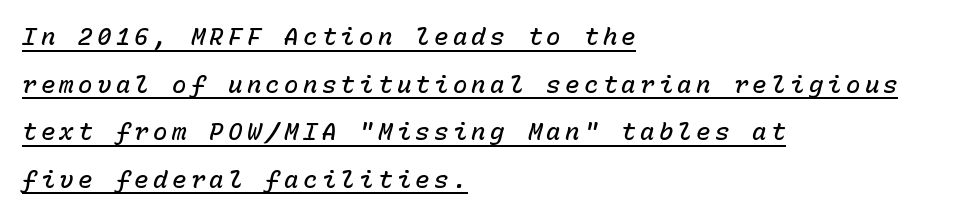
The image shows 24 px text type, italic (leaning right); set left-aligned, loose line spacing (1.98x), underlined.
